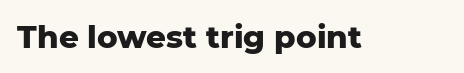
{"serif": "no", "italic": "no", "bold": "yes", "weight": "heavy", "width": "normal", "stroke_contrast": "low", "x_height": "medium", "monospaced": "no", "underline": "no", "letter_spacing": "normal", "letter_spacing_em": 0.0, "glyph_px": 31}
